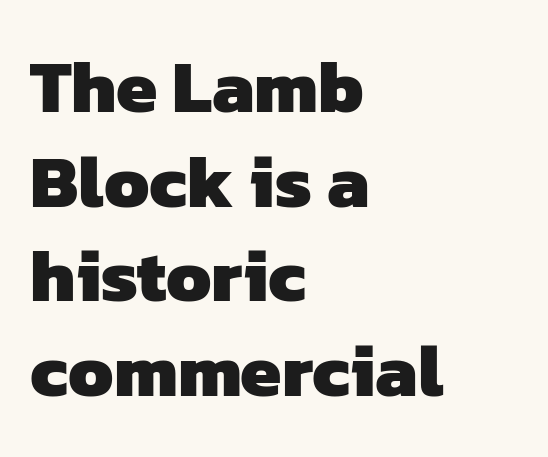
The image shows 74 px heavy sans-serif type; set left-aligned, normal line spacing (1.28x), normal letter spacing, not underlined; low stroke contrast and a medium x-height.
